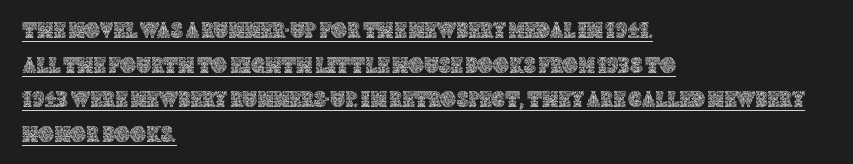
{"italic": "no", "underline": "yes", "align": "left", "line_spacing": "normal", "line_spacing_ratio": 1.57, "letter_spacing": "normal", "letter_spacing_em": 0.0, "glyph_px": 22}
